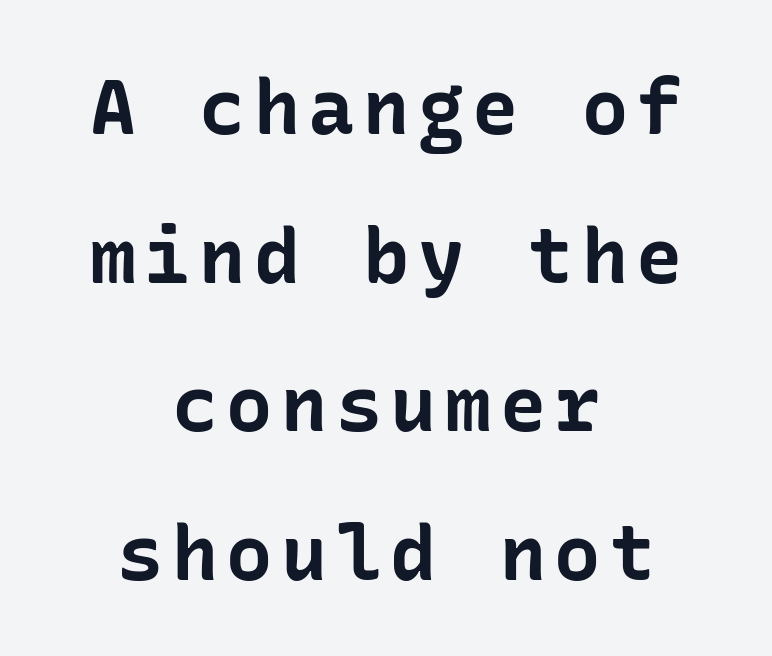
{"serif": "no", "italic": "no", "bold": "yes", "weight": "bold", "width": "normal", "stroke_contrast": "low", "x_height": "medium", "underline": "no", "align": "center", "line_spacing": "loose", "line_spacing_ratio": 1.93, "glyph_px": 77}
